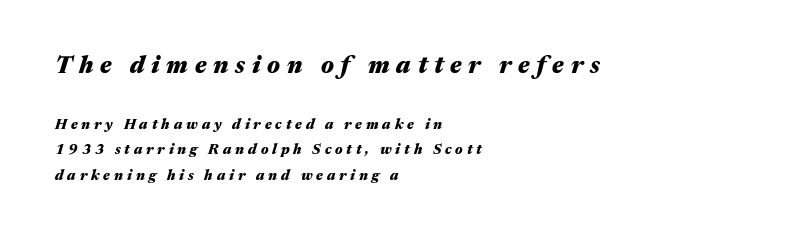
{"italic": "yes", "lean": "right", "slant_degrees": 17, "bold": "yes", "underline": "no", "align": "left", "line_spacing_ratio": 1.82, "letter_spacing": "wide", "letter_spacing_em": 0.28, "larger_block": "first", "size_ratio": 1.71, "glyph_px": 24}
